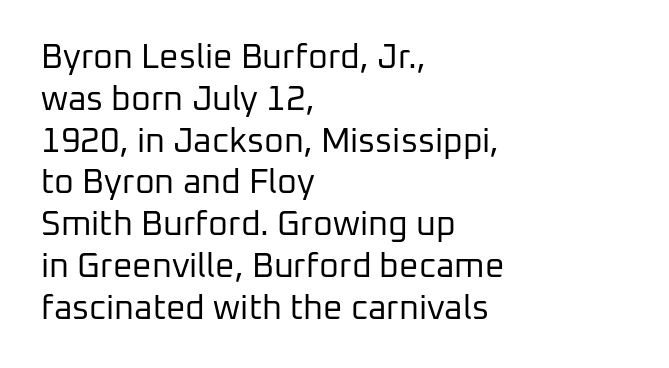
The image shows 34 px regular-weight sans-serif type, upright; set left-aligned, line spacing 1.23x, normal letter spacing, not underlined; low stroke contrast and a medium x-height.
